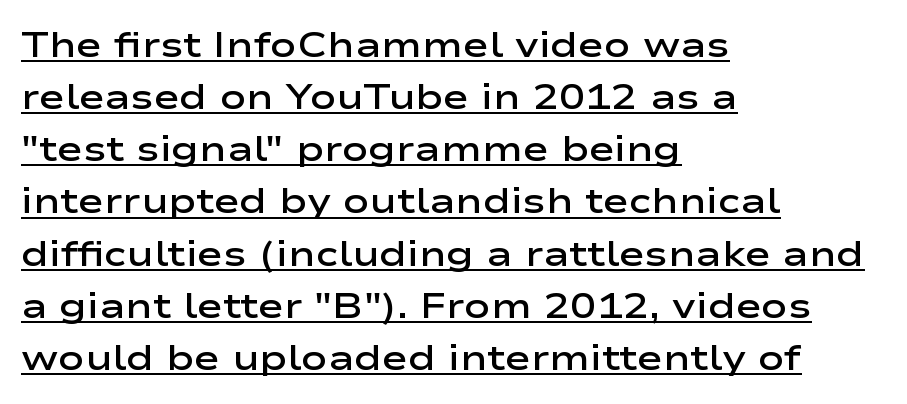
Default kerning and tracking; the words read as compact shapes. You could not count columns in this text — the font is proportionally spaced. Characters remain perfectly vertical along every line. Stems and bowls a touch heavier than normal — semibold.
